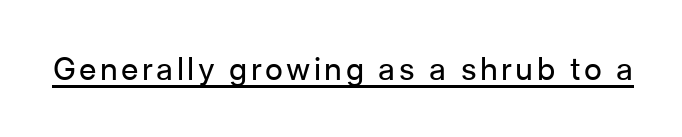
The image shows 31 px regular-weight sans-serif type, upright; set underlined; low stroke contrast and a medium x-height.
